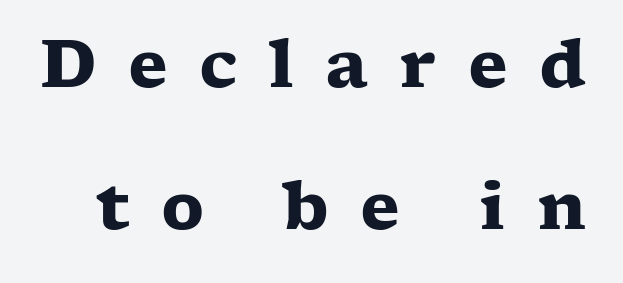
The image shows 65 px heavy, wide serif type, upright; set loose line spacing (2.19x), unusually wide letter spacing (+0.48 em), not underlined; low stroke contrast and a medium x-height.
